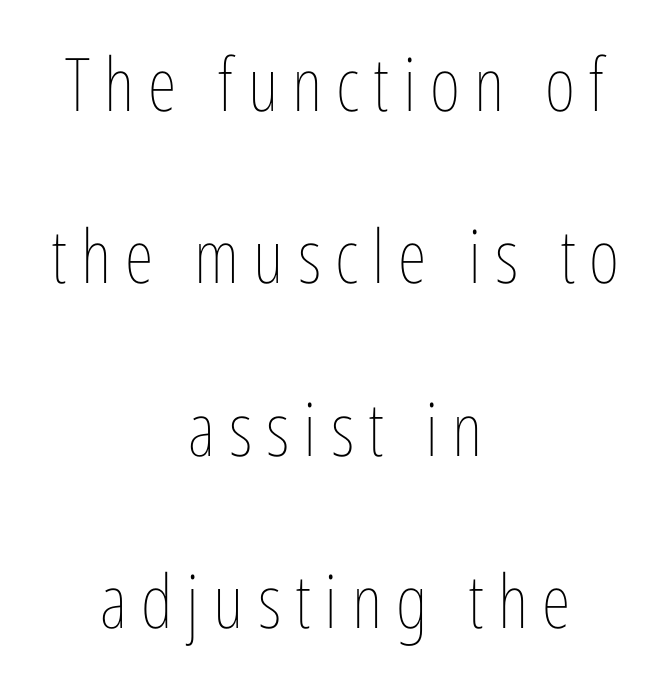
The image shows 74 px thin, condensed type, upright; set centered, loose line spacing (2.33x), not underlined; low stroke contrast and a medium x-height.
